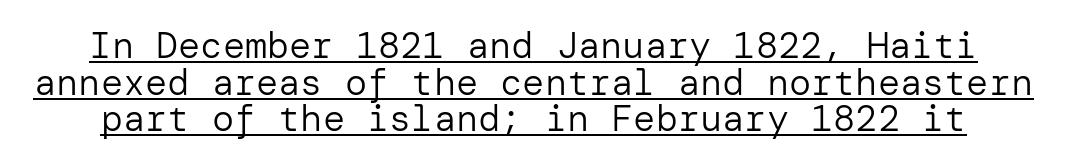
The type sits square on the baseline with zero lean. Stroke thickness stays within the range of a standard reading face or lighter. Serifs: no, the terminals of the letterforms are clean. Summary of vertical rhythm: compact, with narrow interline spacing.
